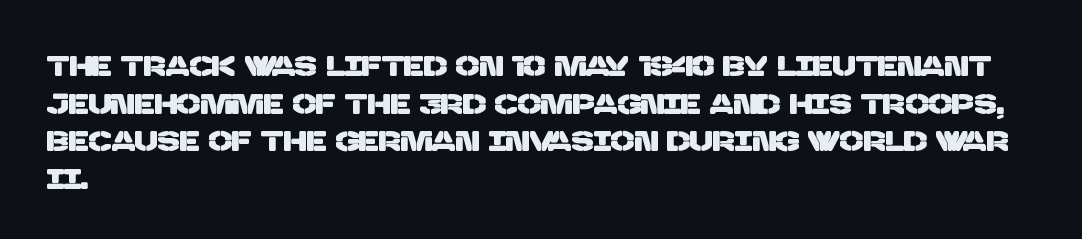
Spacing verdict: proportional, widths tailored to each character. Whoever set this chose a conventional vertical rhythm. No feet cap the strokes, marking this as sans-serif type. Descenders are the only things crossing below the line.
